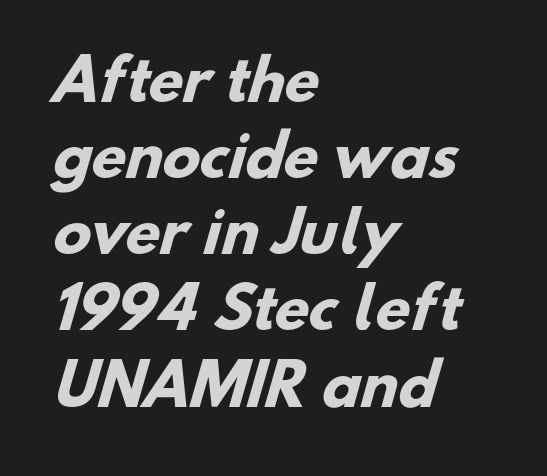
{"serif": "no", "bold": "yes", "weight": "heavy", "width": "normal", "stroke_contrast": "low", "x_height": "small", "monospaced": "no", "underline": "no", "align": "left", "line_spacing": "normal", "line_spacing_ratio": 1.36, "letter_spacing": "normal", "letter_spacing_em": 0.0, "glyph_px": 56}
